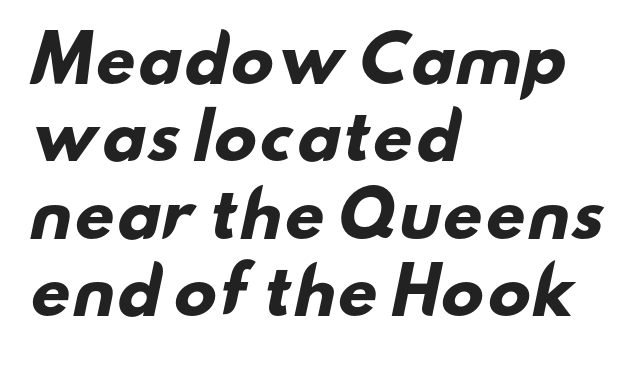
The sample has been set heavy, in full bold. Underline: absent. The passage shown is typed in a proportional face where columns would drift. Observe the absence of serifs on each vertical stroke in this sample. Compared with typical body copy, the letter spacing here is the same. Casual observation: everything's shoved over to the left.
